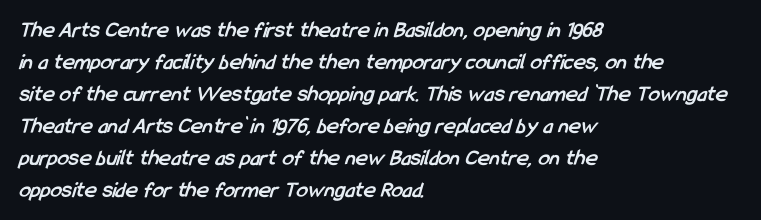
{"bold": "yes", "underline": "no", "align": "left", "line_spacing": "normal", "line_spacing_ratio": 1.39, "letter_spacing": "normal", "letter_spacing_em": 0.0, "glyph_px": 23}
